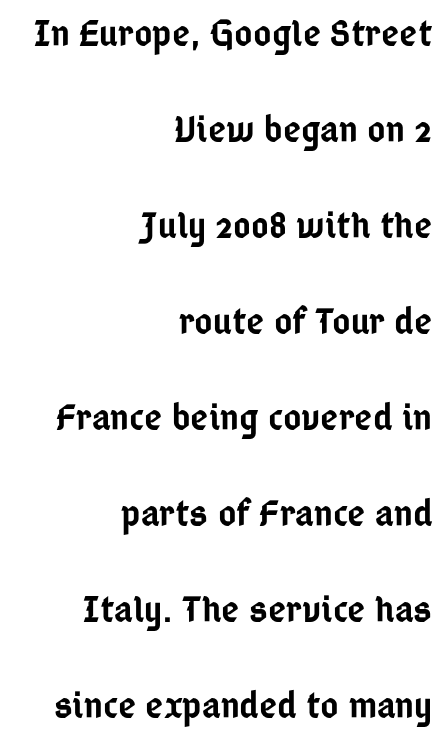
{"serif": "no", "italic": "no", "bold": "semi", "weight": "semibold", "width": "condensed", "stroke_contrast": "low", "x_height": "medium", "monospaced": "no", "underline": "no", "align": "right", "line_spacing": "loose", "line_spacing_ratio": 2.46, "letter_spacing": "normal", "letter_spacing_em": 0.0, "glyph_px": 39}
